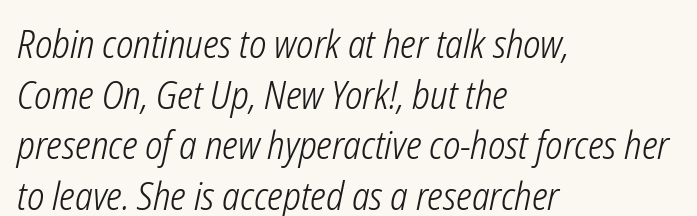
The passage shown is not bold in any degree. Underlining? Definitely not there. This sample keeps an unexceptional amount of space between lines. In terms of posture, this sample is oblique.
